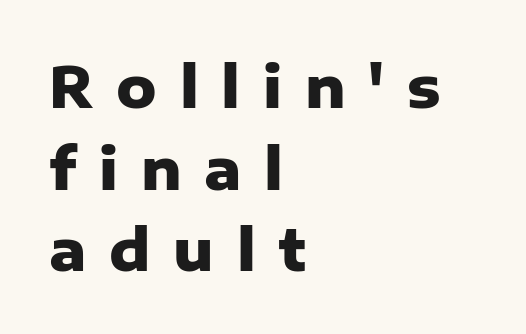
These lines stack with their left ends in a neat column. Each word looks stretched out because of the extra space between its letters. A typesetter would mark this as roman, not italic. The rendering uses a moderate line-height, typical for paragraphs. Underline: absent.
